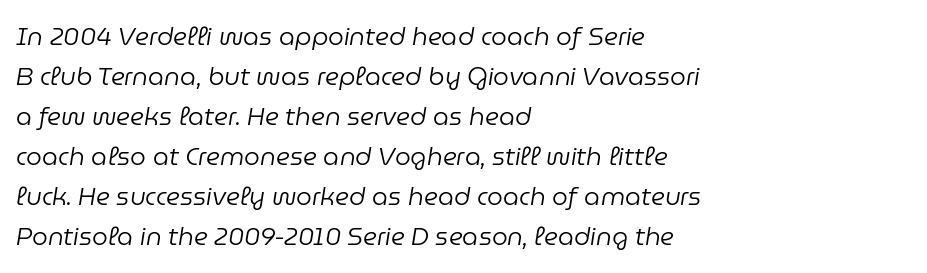
Q: Is the text bold? A: No.
Q: Is the text italic (slanted)? A: Yes, it leans right by about 9 degrees.
Q: Is the text underlined? A: No.
Q: How is the paragraph aligned? A: Left-aligned.
Q: Is the spacing between letters normal or unusually wide? A: Normal.
Q: Is the spacing between lines tight, normal or loose? A: Normal.
